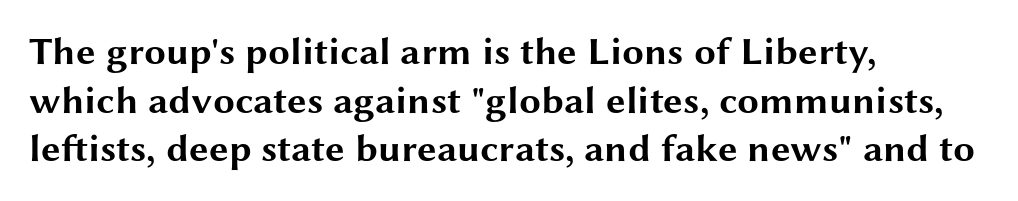
Here the designer chose a conventional face with non-uniform glyph widths. The text was rendered using a sans face with plain stroke endings. The passage is arranged the way most books set body copy — flush left. A full-strength bold gives these letters their thick strokes.
